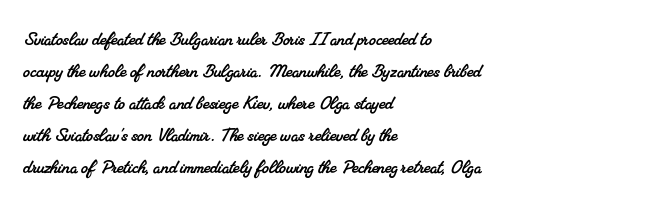
The image shows 22 px text type; set left-aligned, normal line spacing (1.46x), normal letter spacing, not underlined.
